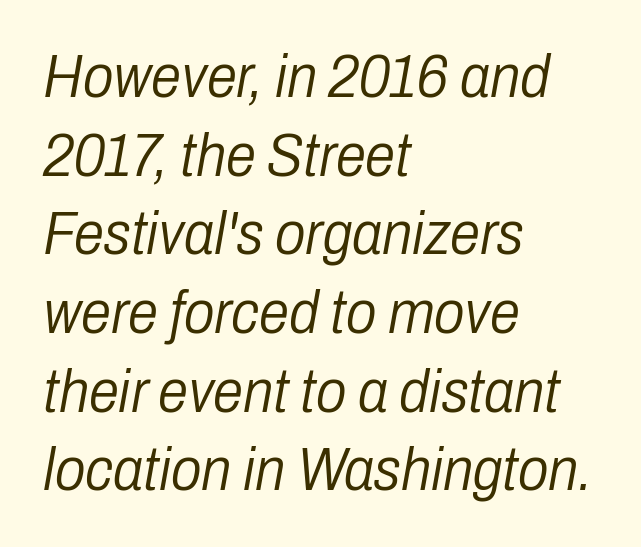
Leftover space on each line is placed entirely after the last word. Only glyphs here, with clear space below each row. The weight would be labelled regular, book, light, or lighter still. The passage shown leans; its letterforms are oblique. Whoever set this chose a conventional vertical rhythm.
